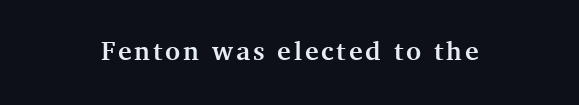
Heavy, bold letterforms. Tall strokes in this sample are plumb rather than angled. The strip under each line holds only bare page.
